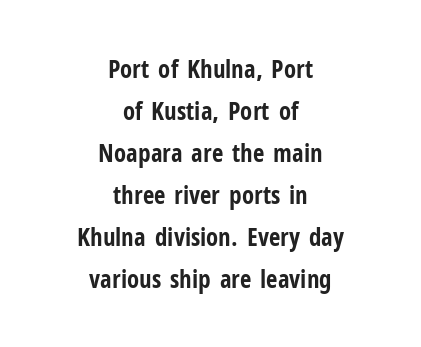
Q: Is the text bold? A: Yes.
Q: Is the text italic (slanted)? A: No, it is upright.
Q: Is the text underlined? A: No.
Q: How is the paragraph aligned? A: Centered.
Q: Is the spacing between letters normal or unusually wide? A: Normal.
Q: Is the spacing between lines tight, normal or loose? A: Normal.
